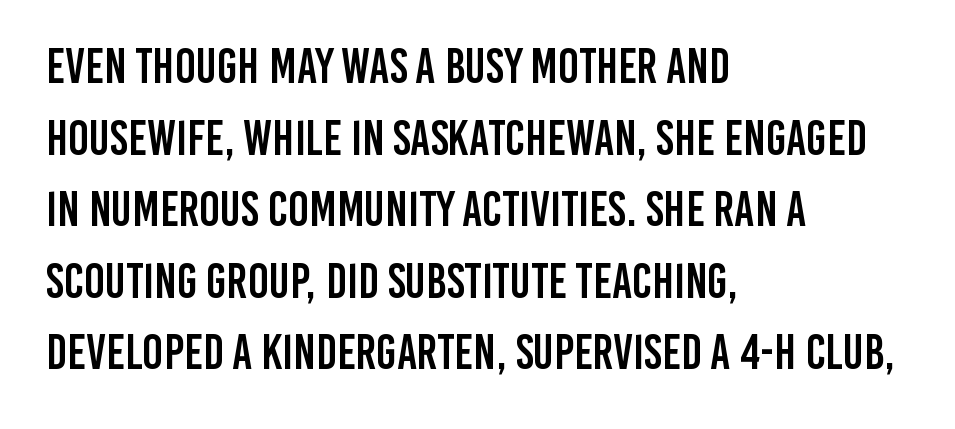
This rendering uses left alignment, leaving the right contour irregular. The gaps between neighbouring characters are ordinary and unremarkable. Classification — sans serif. Unlike italic type, these characters show no tilt at all. Has an underline been added? It has not.
